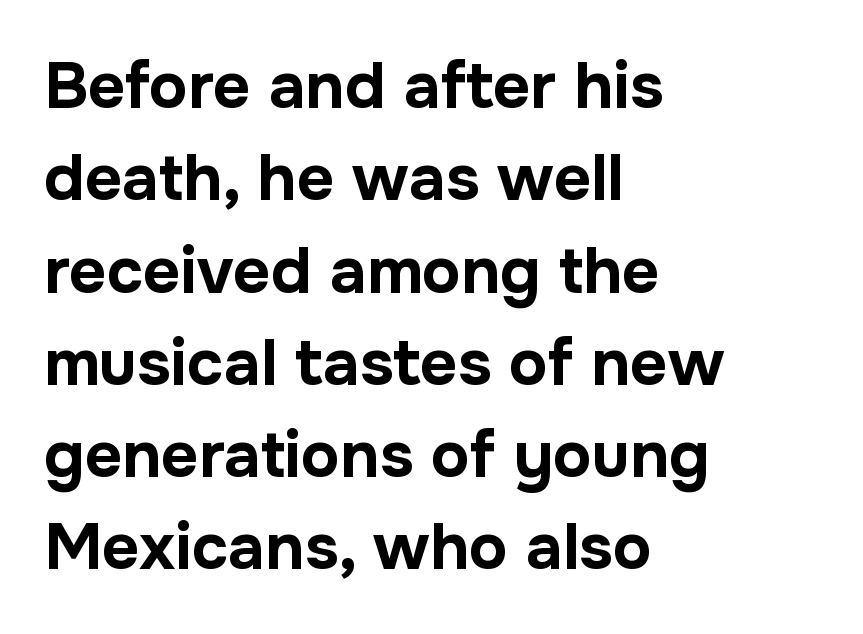
The image shows 65 px bold sans-serif type, upright; set left-aligned, normal line spacing (1.42x), normal letter spacing, not underlined; low stroke contrast and a medium x-height.
